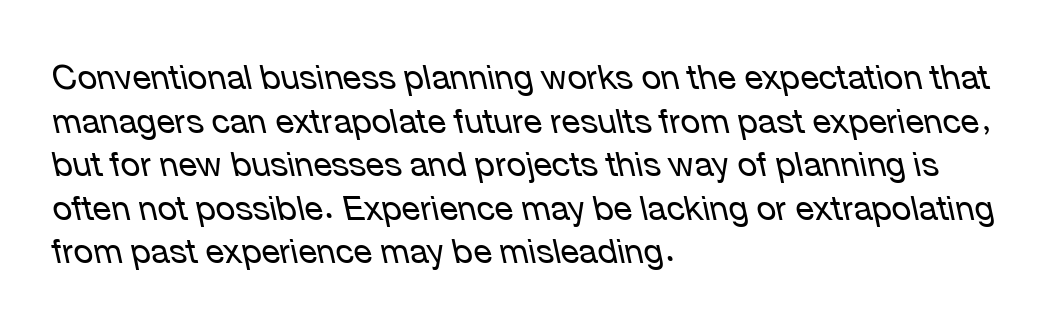
Honestly, the row spacing looks completely unremarkable. Check under the words: just untouched page. Spacing between characters is what you'd get straight out of the box. Nothing heavy about these letters — not bold at all. The rendering uses natural spacing where letterforms have individual widths.
